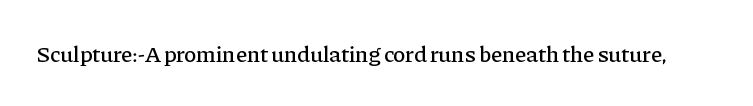
Each word holds together tightly as a unit, with standard inter-letter gaps. Posture: upright roman. The specimen omits any rule beneath the text block's lines.
